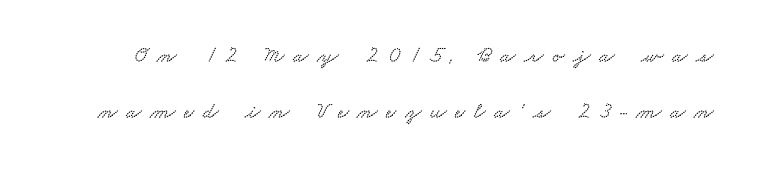
A great deal of white space separates one row of letters from the next. Descenders are the only things crossing below the line. The passage shown has open, widely tracked lettering throughout.
